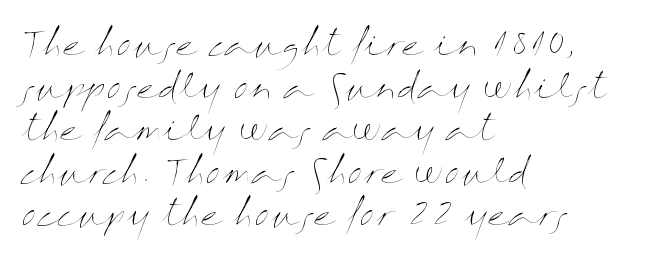
{"bold": "no", "weight": "thin", "width": "wide", "stroke_contrast": "medium", "x_height": "medium", "monospaced": "no", "underline": "no", "align": "left", "line_spacing": "normal", "line_spacing_ratio": 1.29, "letter_spacing": "normal", "letter_spacing_em": 0.0, "glyph_px": 33}
